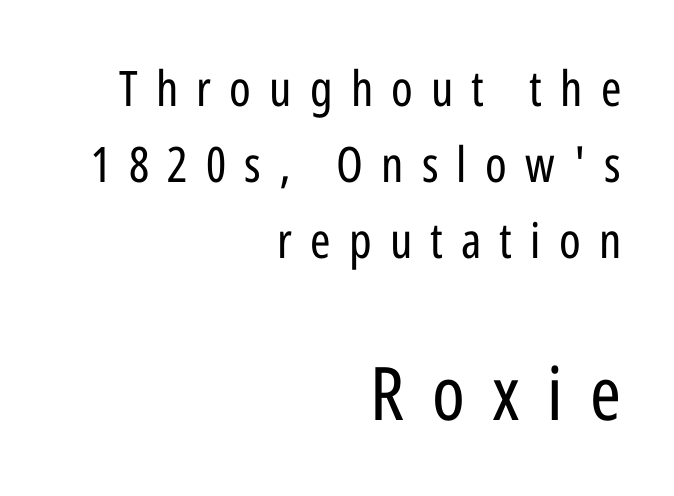
{"serif": "no", "italic": "no", "bold": "no", "weight": "regular", "width": "condensed", "stroke_contrast": "low", "x_height": "medium", "monospaced": "no", "underline": "no", "align": "right", "line_spacing": "normal", "line_spacing_ratio": 1.55, "letter_spacing": "wide", "letter_spacing_em": 0.37, "larger_block": "second", "size_ratio": 1.51, "glyph_px": 74}
